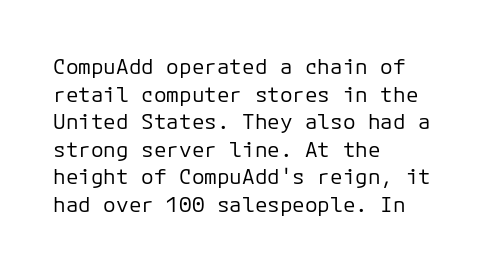
Q: Is the text bold? A: No.
Q: Is the text italic (slanted)? A: No, it is upright.
Q: Is the text underlined? A: No.
Q: How is the paragraph aligned? A: Left-aligned.
Q: Is the spacing between letters normal or unusually wide? A: Normal.
Q: Is the spacing between lines tight, normal or loose? A: Normal.
